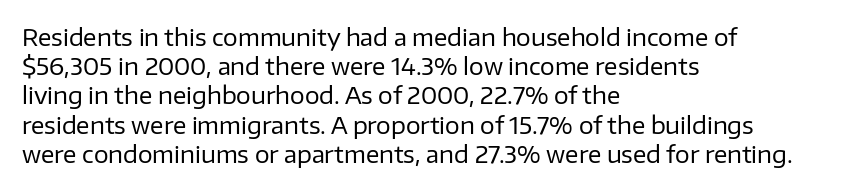
Nothing unusual about the tracking: characters are spaced as the font intends. Caption: multi-line text, flush left, ragged right. How would I describe the line gaps? Plain and ordinary. Unbolded letterforms with no extra heft.
